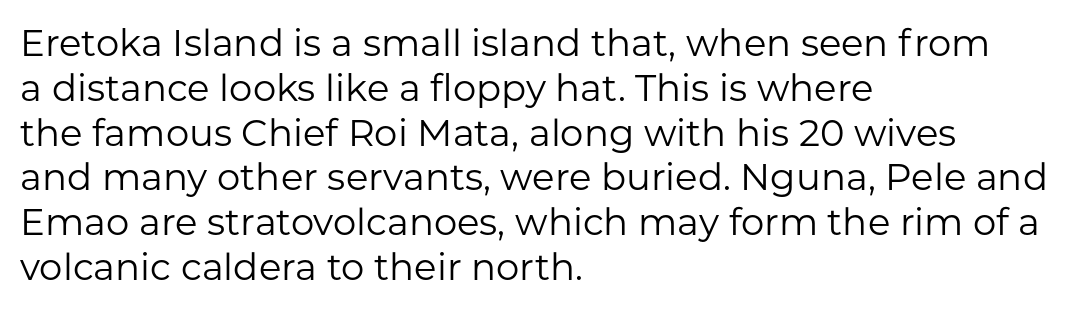
The image shows 37 px regular-weight sans-serif type, upright; set left-aligned, line spacing 1.21x, normal letter spacing, not underlined; low stroke contrast and a medium x-height.
